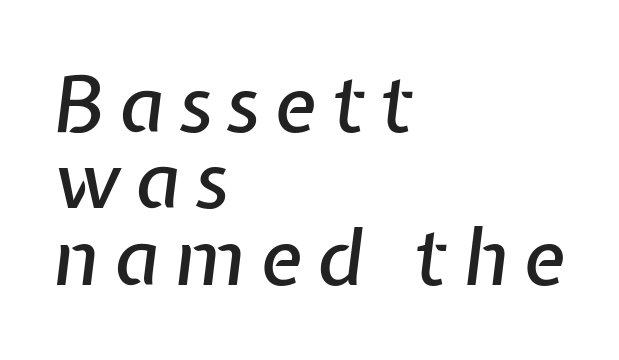
Q: Is the text italic (slanted)? A: Yes, it leans right by about 7 degrees.
Q: Is the text underlined? A: No.
Q: How is the paragraph aligned? A: Left-aligned.
Q: Is the spacing between lines tight, normal or loose? A: Tight.
Q: Width (condensed, normal, or wide)? A: Normal.
Q: Stroke contrast? A: Low.
Q: x-height? A: Medium.
Q: Monospaced? A: No.
